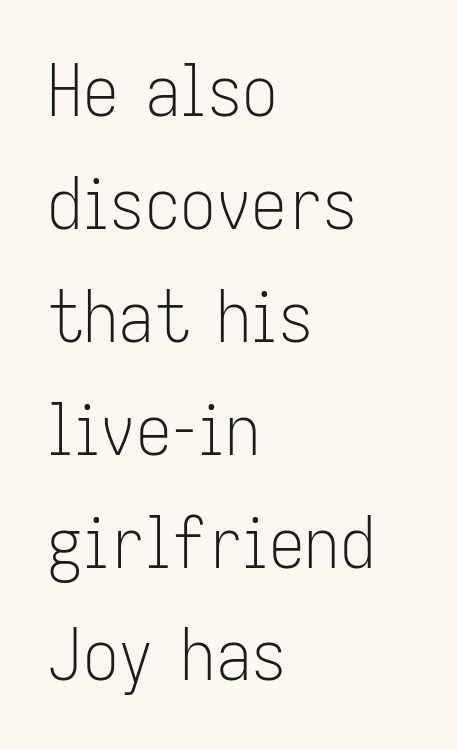
Visually the block forms a straight wall on the left and a jagged coastline on the right. Leading: standard. Any mark beneath the type? The region is blank. To sum up the face: it is a sans, with no serifs. The rendering uses natural spacing where letterforms have individual widths. The lettering stays uniformly vertical, giving the passage a roman look.
